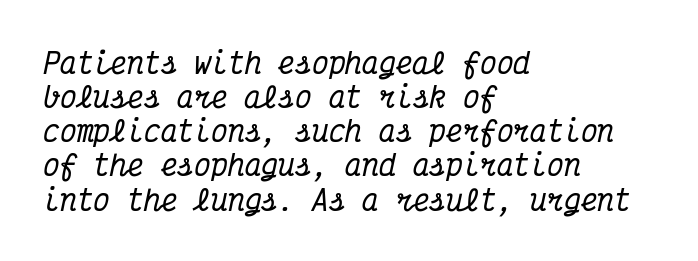
{"serif": "yes", "italic": "yes", "lean": "right", "slant_degrees": 12, "width": "condensed", "stroke_contrast": "medium", "x_height": "medium", "monospaced": "yes", "underline": "no", "align": "left", "line_spacing_ratio": 1.22, "letter_spacing": "normal", "letter_spacing_em": 0.0, "glyph_px": 28}
